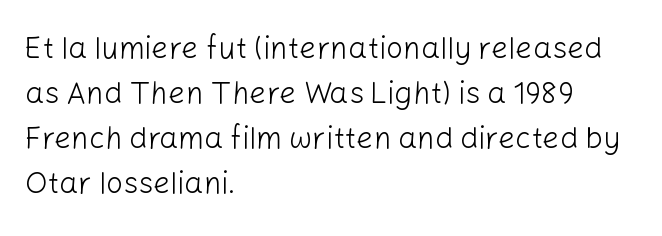
Q: Is the text bold? A: No.
Q: Is the text italic (slanted)? A: No, it is upright.
Q: Is the typeface a serif or a sans-serif typeface? A: Sans-serif.
Q: Is the text underlined? A: No.
Q: How is the paragraph aligned? A: Left-aligned.
Q: Is the spacing between letters normal or unusually wide? A: Normal.
Q: Is the spacing between lines tight, normal or loose? A: Normal.
Q: Width (condensed, normal, or wide)? A: Normal.
Q: Stroke contrast? A: Low.
Q: x-height? A: Medium.
Q: Monospaced? A: No.
